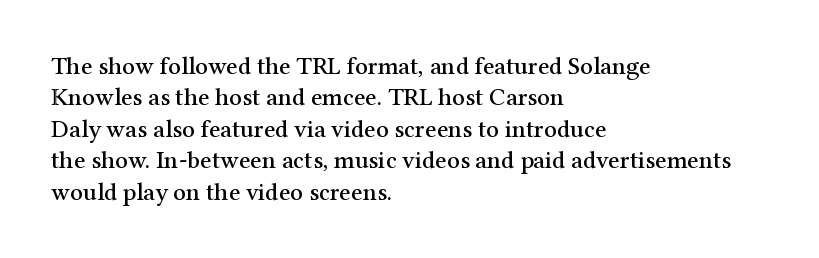
{"italic": "no", "underline": "no", "align": "left", "line_spacing": "normal", "line_spacing_ratio": 1.26, "letter_spacing": "normal", "letter_spacing_em": 0.0, "glyph_px": 25}
